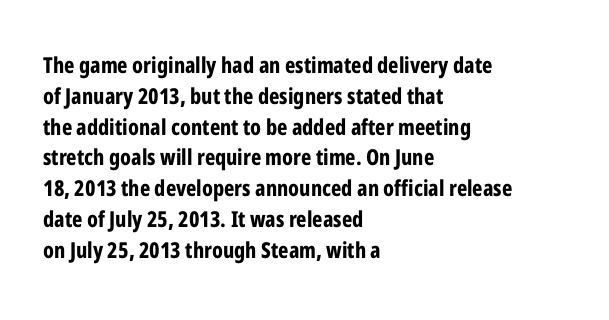
Q: Is the text bold? A: Yes.
Q: Is the text italic (slanted)? A: No, it is upright.
Q: Is the text underlined? A: No.
Q: How is the paragraph aligned? A: Left-aligned.
Q: Is the spacing between letters normal or unusually wide? A: Normal.
Q: Is the spacing between lines tight, normal or loose? A: Normal.
